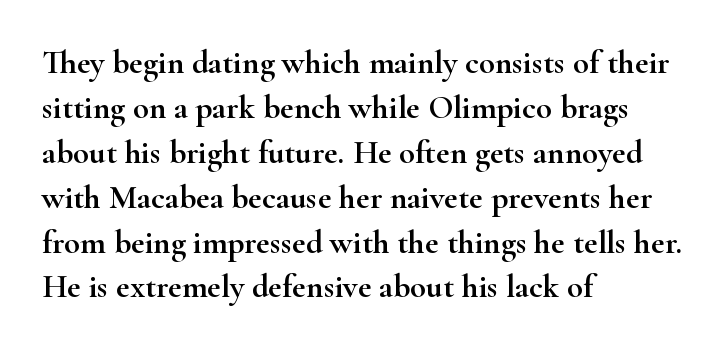
{"serif": "yes", "italic": "no", "width": "wide", "stroke_contrast": "high", "x_height": "small", "monospaced": "no", "underline": "no", "align": "left", "line_spacing": "normal", "line_spacing_ratio": 1.36, "letter_spacing": "normal", "letter_spacing_em": 0.0, "glyph_px": 33}
